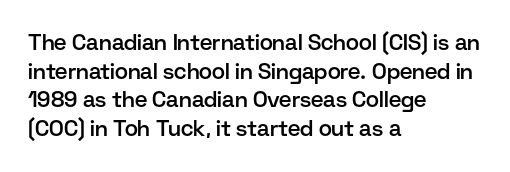
Q: Is the text bold? A: Semi-bold.
Q: Is the text italic (slanted)? A: No, it is upright.
Q: Is the text underlined? A: No.
Q: How is the paragraph aligned? A: Left-aligned.
Q: Is the spacing between letters normal or unusually wide? A: Normal.
Q: Is the spacing between lines tight, normal or loose? A: Normal.
